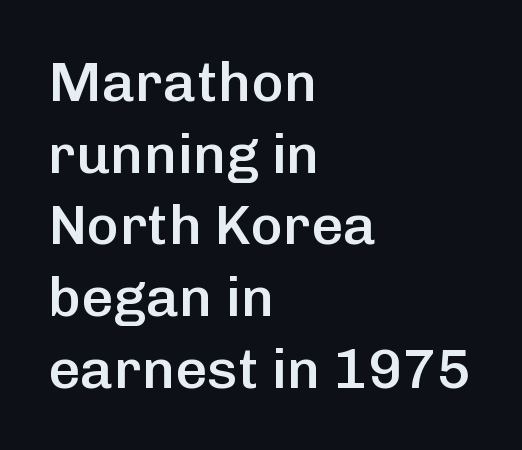
{"serif": "no", "italic": "no", "bold": "semi", "weight": "semibold", "width": "normal", "stroke_contrast": "low", "x_height": "medium", "monospaced": "no", "underline": "no", "align": "left", "line_spacing": "normal", "line_spacing_ratio": 1.28, "letter_spacing": "normal", "letter_spacing_em": 0.0, "glyph_px": 56}
